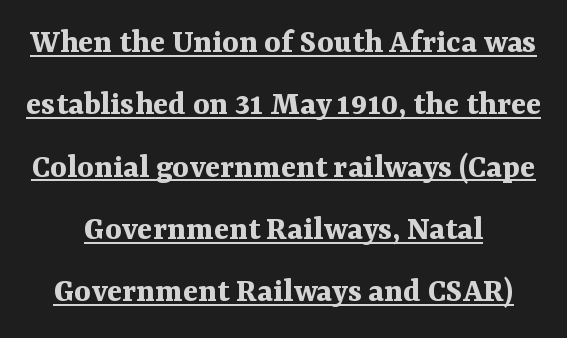
{"serif": "yes", "italic": "no", "bold": "yes", "weight": "bold", "width": "normal", "stroke_contrast": "medium", "x_height": "medium", "monospaced": "no", "underline": "yes", "align": "center", "line_spacing_ratio": 1.78, "letter_spacing": "normal", "letter_spacing_em": 0.0, "glyph_px": 35}
